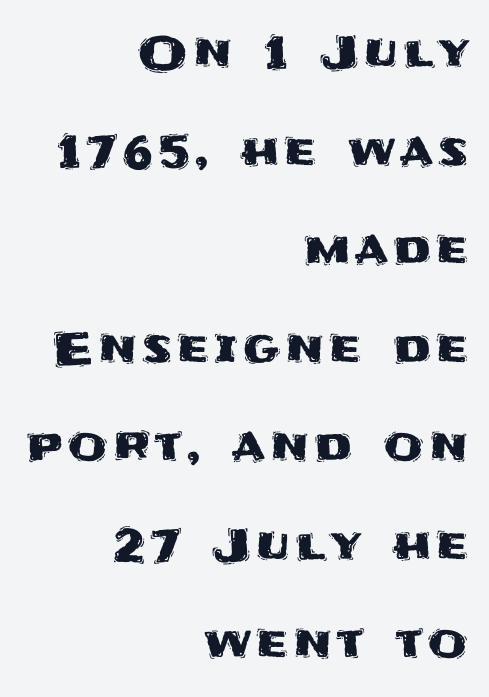
The letters stand upright; this is a roman face. Right-aligned paragraph, ragged on the left. Compared with typical paragraphs, the rows here are farther apart. In terms of letterform style, serifs are entirely absent. You could not count columns in this text — the font is proportionally spaced.
